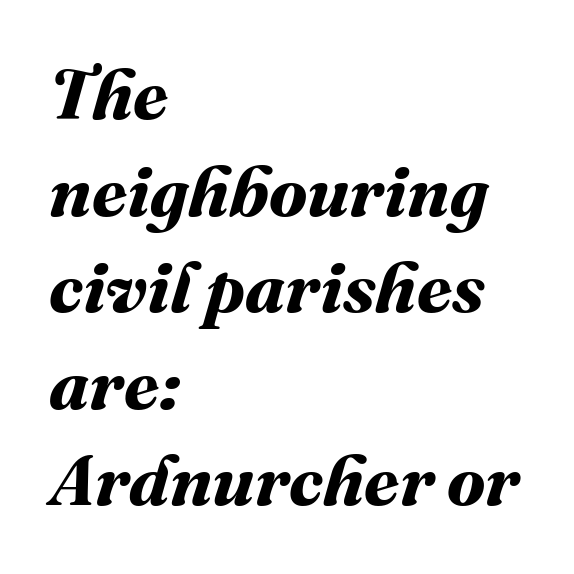
Strokes here are thick enough to call this a true bold. These lines stack with their left ends in a neat column. What stands out about the letter spacing? Nothing — it is the standard amount. The passage shown is typed in a proportional face where columns would drift. Compared with typical paragraphs, the rows here are spaced about the same.
